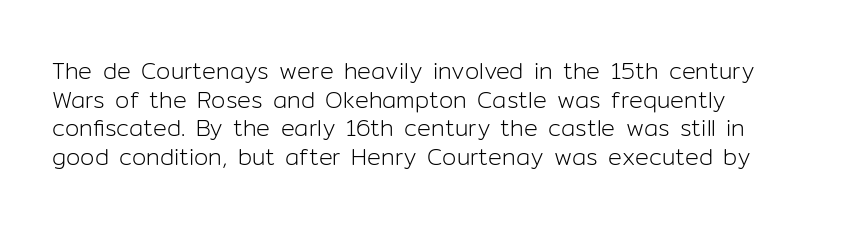
The lines sit at an ordinary, default distance from one another. The text block is weighted toward the left margin, trailing off unevenly rightward. Tracking value appears to be zero — textbook default spacing. Has an underline been added? It has not. Stroke mass is kept to a normal reading level or below.
